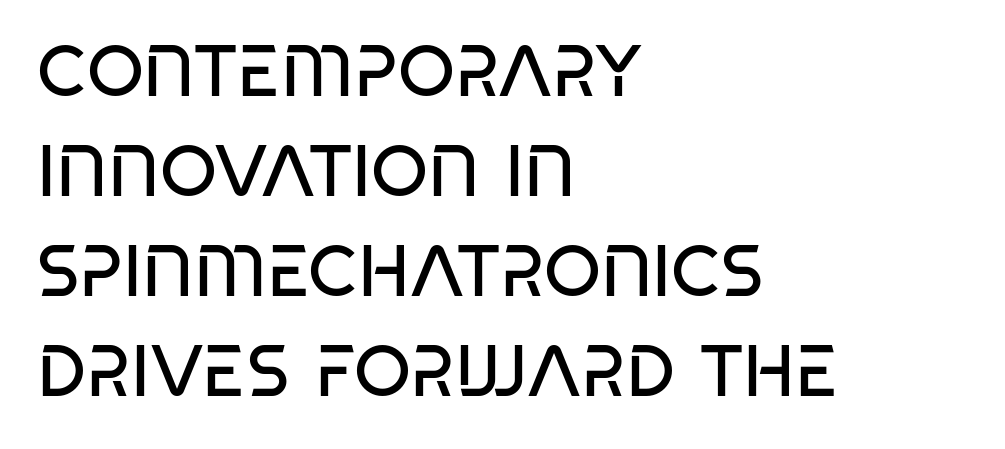
{"serif": "no", "bold": "no", "weight": "regular", "width": "condensed", "stroke_contrast": "low", "x_height": "large", "monospaced": "no", "underline": "no", "align": "left", "line_spacing": "normal", "line_spacing_ratio": 1.37, "letter_spacing": "normal", "letter_spacing_em": 0.0, "glyph_px": 73}
